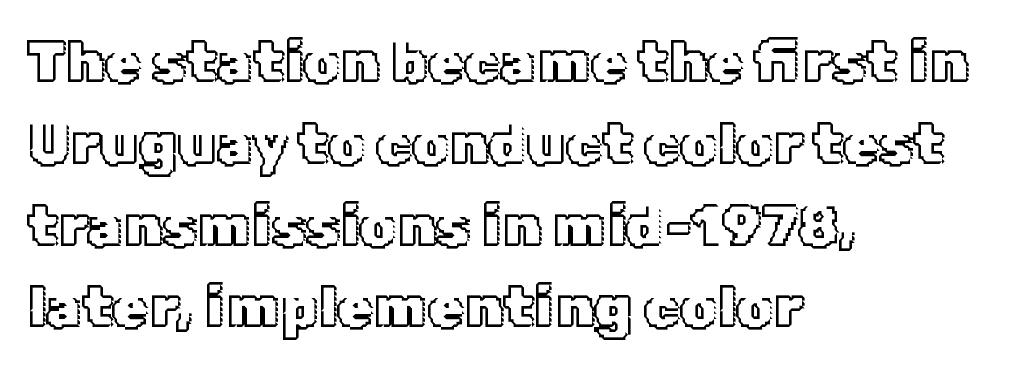
The image shows 58 px text type, upright; set left-aligned, normal line spacing (1.41x), normal letter spacing, not underlined; a medium x-height.
